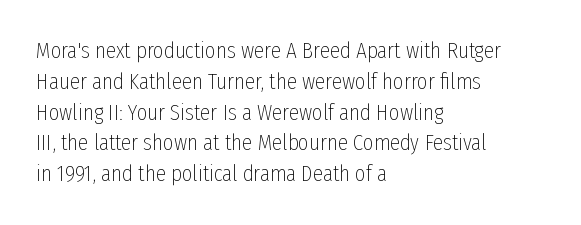
The image shows 23 px text type, upright; set left-aligned, normal line spacing (1.34x), normal letter spacing, not underlined.
